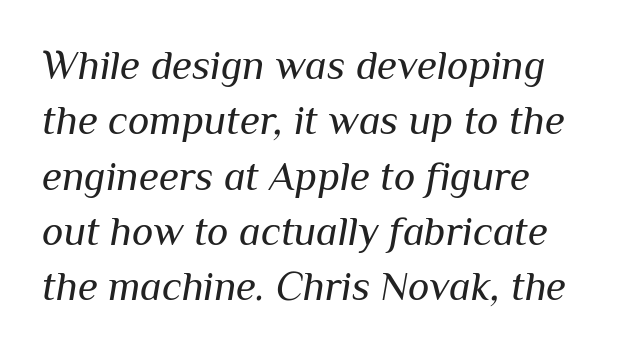
Stem width sits at or under what a default text font uses. Rule under the text: the space is simply empty. These lines sit exactly where default settings would place them. These lines keep a tight, regular rhythm from letter to letter. Notice how the stems are inclined rather than vertical — that's the hallmark of italics. The face used here is proportionally spaced, like ordinary book or web type.
